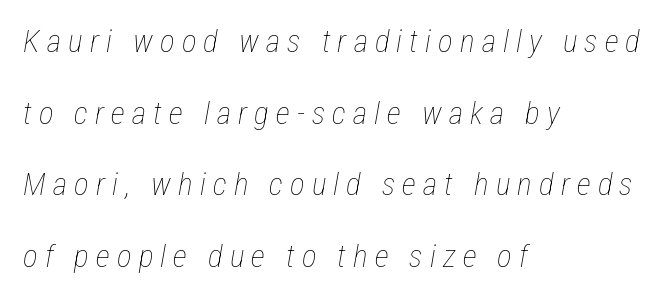
Q: Is the text bold? A: No.
Q: Is the text italic (slanted)? A: Yes, it leans right by about 12 degrees.
Q: Is the text underlined? A: No.
Q: How is the paragraph aligned? A: Left-aligned.
Q: Is the spacing between letters normal or unusually wide? A: Unusually wide.
Q: Is the spacing between lines tight, normal or loose? A: Loose.
Q: Width (condensed, normal, or wide)? A: Condensed.
Q: Stroke contrast? A: Low.
Q: x-height? A: Medium.
Q: Monospaced? A: No.
